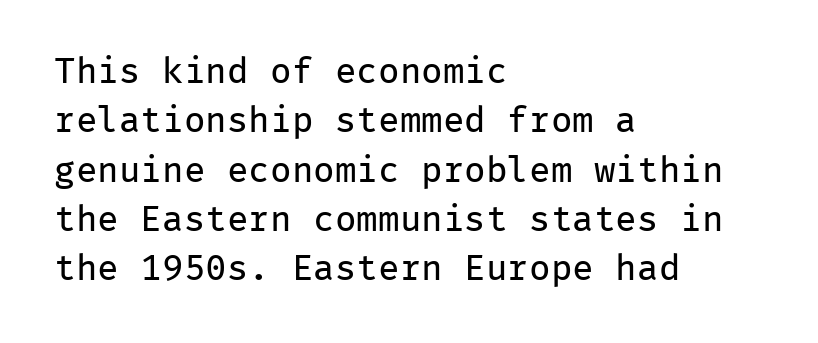
{"serif": "no", "italic": "no", "bold": "no", "weight": "regular", "width": "normal", "stroke_contrast": "low", "x_height": "medium", "monospaced": "yes", "underline": "no", "align": "left", "line_spacing": "normal", "line_spacing_ratio": 1.37, "letter_spacing": "normal", "letter_spacing_em": 0.0, "glyph_px": 36}
